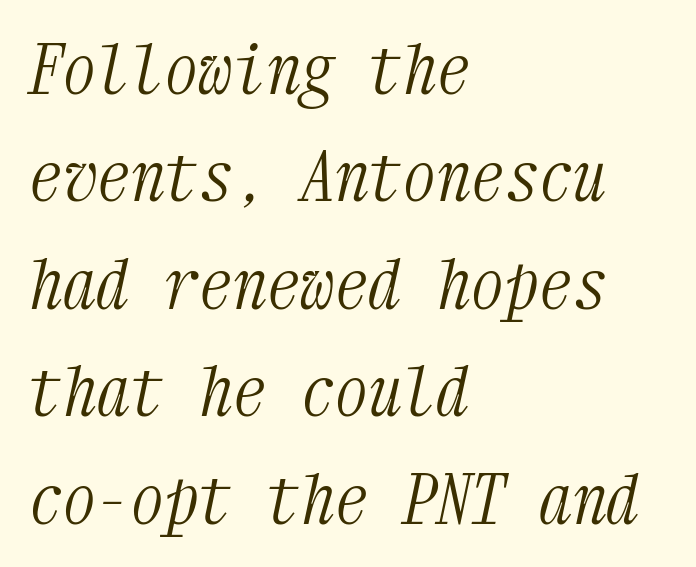
The image shows 68 px light, condensed serif type, italic (leaning right), monospaced; set left-aligned, normal line spacing (1.58x), normal letter spacing, not underlined; medium stroke contrast and a medium x-height.
